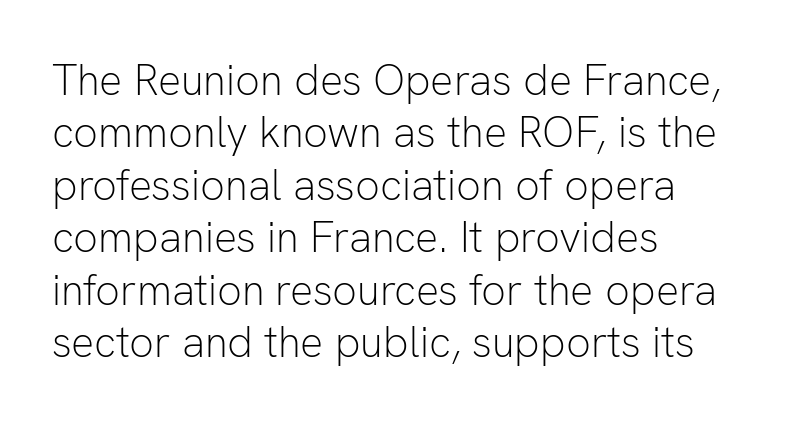
Is the type heavy? It reads as light-to-regular instead. Nothing sits at the stroke ends, so this counts as sans-serif. Default kerning and tracking; the words read as compact shapes. Every row of glyphs begins at an identical x-position on the left.
